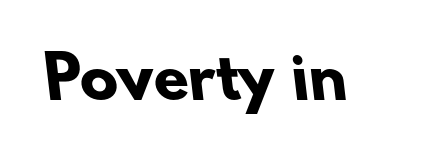
The image shows 57 px heavy sans-serif type; set normal letter spacing, not underlined; low stroke contrast and a small x-height.
